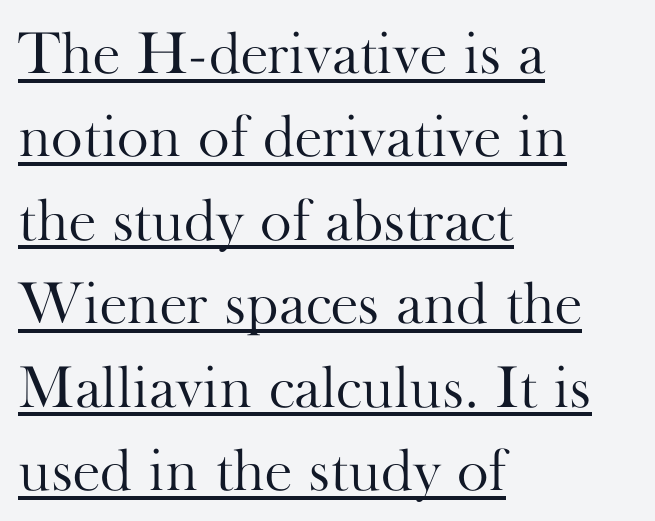
Q: Is the text bold? A: No.
Q: Is the text italic (slanted)? A: No, it is upright.
Q: Is the typeface a serif or a sans-serif typeface? A: Serif.
Q: Is the text underlined? A: Yes.
Q: How is the paragraph aligned? A: Left-aligned.
Q: Is the spacing between letters normal or unusually wide? A: Normal.
Q: Is the spacing between lines tight, normal or loose? A: Normal.
Q: Width (condensed, normal, or wide)? A: Normal.
Q: Stroke contrast? A: High.
Q: x-height? A: Small.
Q: Monospaced? A: No.
